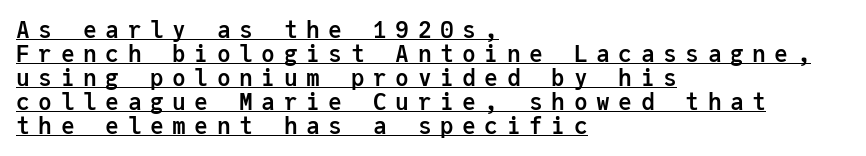
Quick note: underline on. A typesetter would mark this as roman, not italic. There is plenty of visible air inserted between adjacent glyphs. Each glyph is drawn with heavy, bold strokes.
